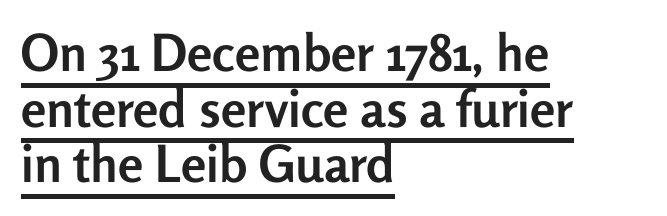
The image shows 51 px semibold sans-serif type, upright; set left-aligned, tight line spacing (1.09x), normal letter spacing, underlined; low stroke contrast and a medium x-height.
